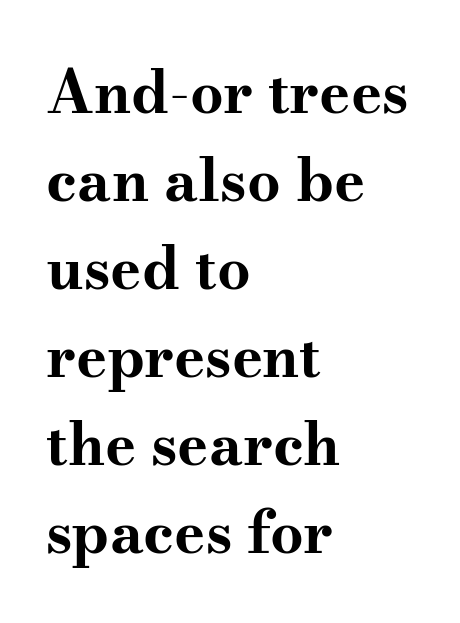
Proportional: the letters do not fall into vertical columns. Observe the serifs anchoring each vertical stroke in this sample. Does the leading feel generous? No, just average. Compared with an ordinary text face, these strokes are far heavier — a full bold.
